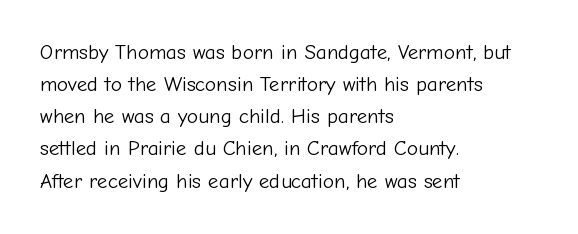
The image shows 21 px text type, upright; set left-aligned, normal line spacing (1.53x), normal letter spacing, not underlined.
